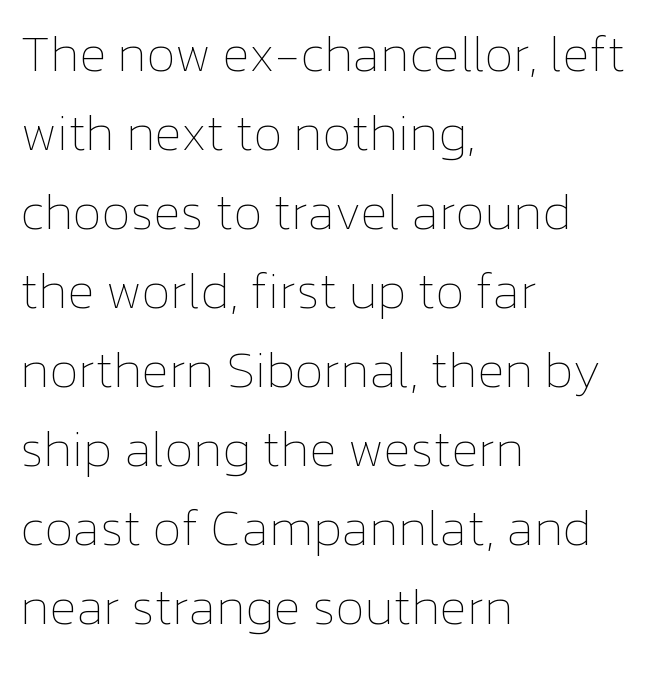
The image shows 51 px thin type, upright; set left-aligned, normal line spacing (1.55x), normal letter spacing, not underlined; low stroke contrast and a medium x-height.
